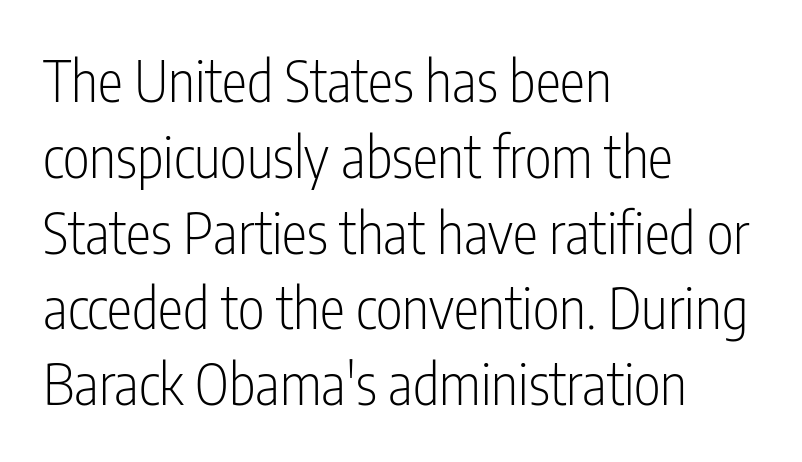
{"serif": "no", "italic": "no", "bold": "no", "weight": "light", "width": "condensed", "stroke_contrast": "low", "x_height": "medium", "monospaced": "no", "underline": "no", "align": "left", "line_spacing": "normal", "line_spacing_ratio": 1.33, "letter_spacing": "normal", "letter_spacing_em": 0.0, "glyph_px": 57}
